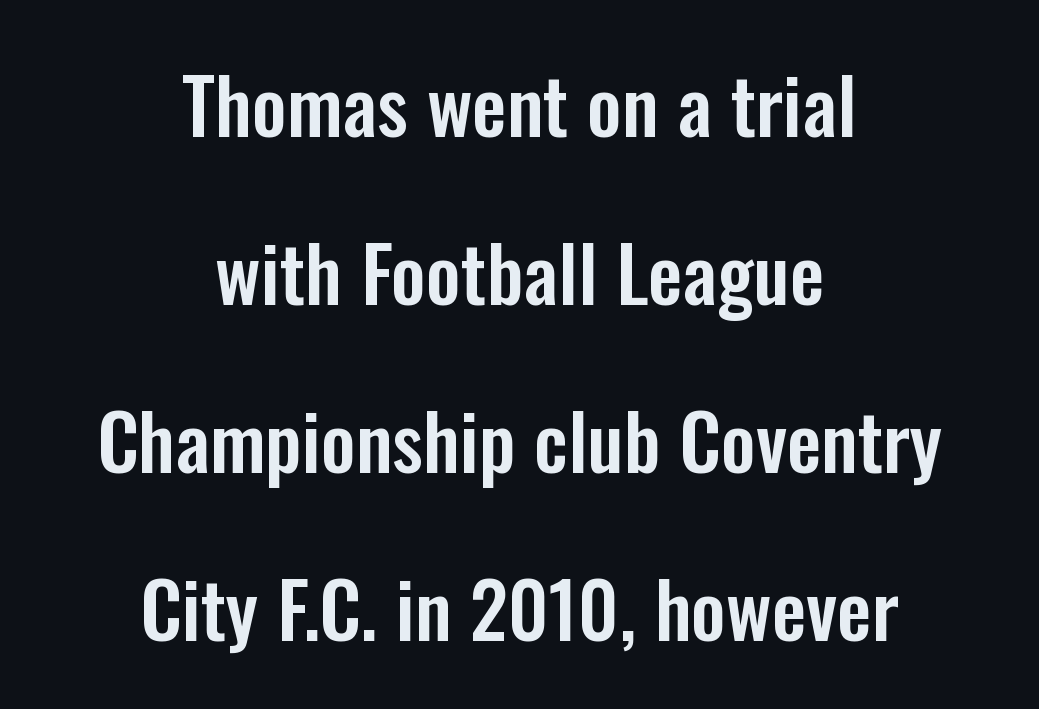
{"serif": "no", "italic": "no", "width": "condensed", "stroke_contrast": "low", "x_height": "medium", "monospaced": "no", "underline": "no", "align": "center", "line_spacing": "loose", "line_spacing_ratio": 2.18, "letter_spacing": "normal", "letter_spacing_em": 0.0, "glyph_px": 77}
